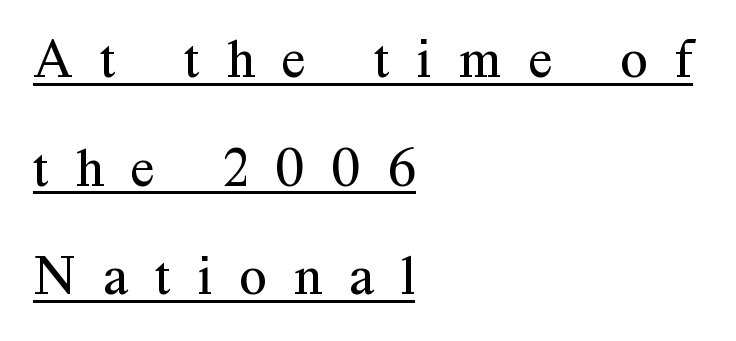
{"serif": "yes", "italic": "no", "bold": "no", "weight": "regular", "width": "normal", "stroke_contrast": "medium", "x_height": "medium", "monospaced": "no", "underline": "yes", "align": "left", "line_spacing": "loose", "line_spacing_ratio": 1.94, "letter_spacing": "wide", "letter_spacing_em": 0.48, "glyph_px": 56}
